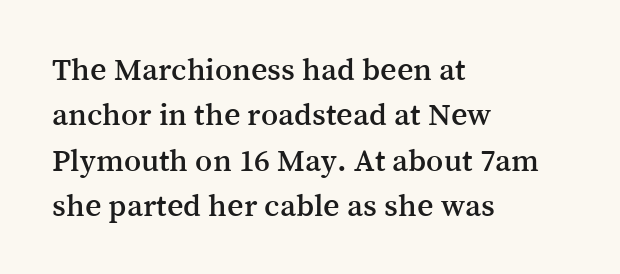
{"serif": "yes", "italic": "no", "width": "normal", "stroke_contrast": "medium", "x_height": "medium", "monospaced": "no", "underline": "no", "align": "left", "line_spacing": "normal", "line_spacing_ratio": 1.42, "letter_spacing": "normal", "letter_spacing_em": 0.0, "glyph_px": 32}
